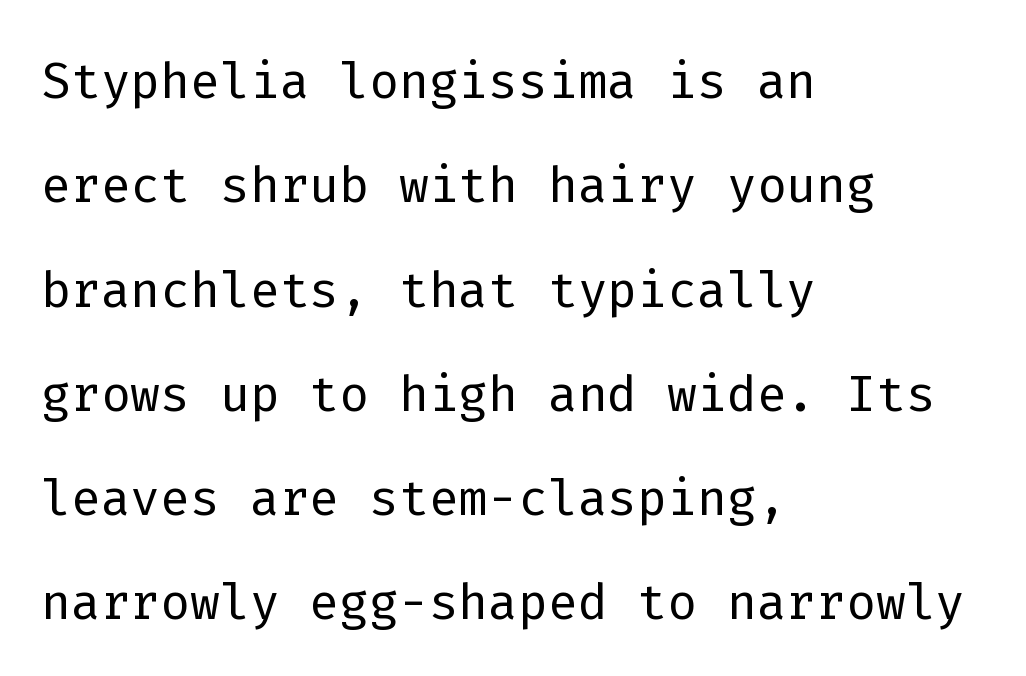
{"serif": "no", "italic": "no", "bold": "no", "weight": "light", "width": "normal", "stroke_contrast": "low", "x_height": "medium", "monospaced": "yes", "underline": "no", "align": "left", "line_spacing": "normal", "line_spacing_ratio": 1.49, "letter_spacing": "normal", "letter_spacing_em": 0.0, "glyph_px": 70}
